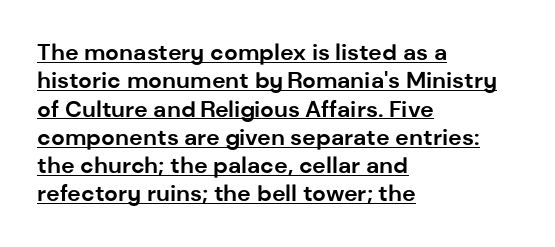
Q: Is the text bold? A: Yes.
Q: Is the text italic (slanted)? A: No, it is upright.
Q: Is the text underlined? A: Yes.
Q: How is the paragraph aligned? A: Left-aligned.
Q: Is the spacing between letters normal or unusually wide? A: Normal.
